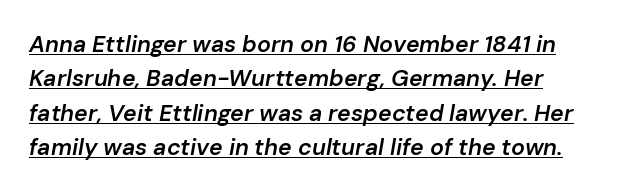
The string is rendered with underlining switched on. If you measured baseline to baseline, you'd find a middling distance. Short and long lines alike share a common starting point at left. Stroke thickness is moderately raised; the sample reads as semibold. In terms of posture, this sample is oblique. Caption: standard tracking, unaltered.
